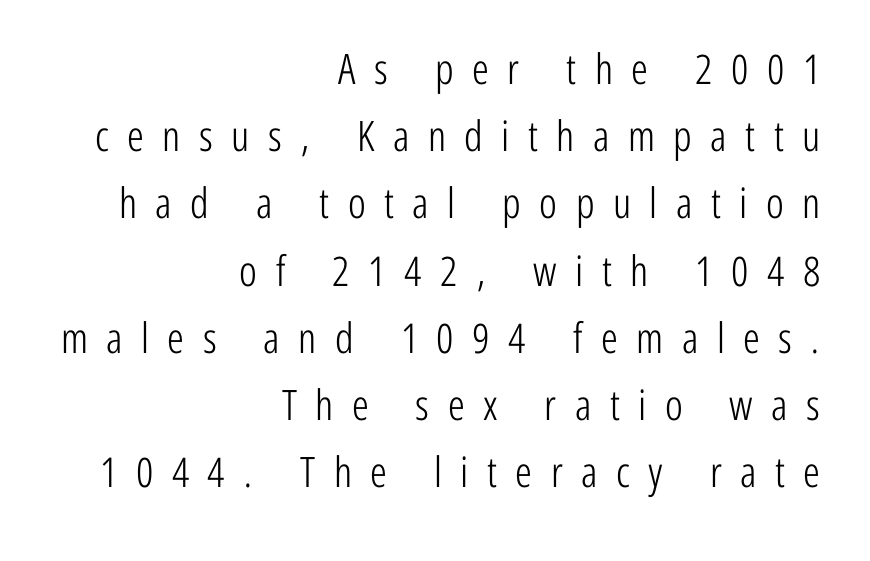
The image shows 42 px light, condensed sans-serif type, upright; set right-aligned, normal line spacing (1.6x), unusually wide letter spacing (+0.44 em), not underlined; low stroke contrast and a medium x-height.
